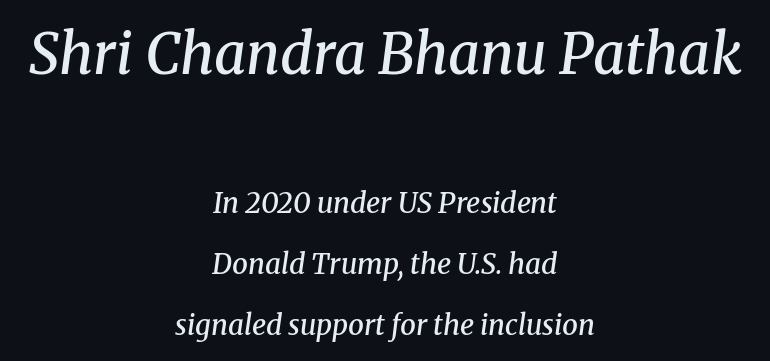
Q: Is the text bold? A: Semi-bold.
Q: Is the text italic (slanted)? A: Yes, it leans right by about 8 degrees.
Q: Is the typeface a serif or a sans-serif typeface? A: Serif.
Q: Is the text underlined? A: No.
Q: How is the paragraph aligned? A: Centered.
Q: Is the spacing between letters normal or unusually wide? A: Normal.
Q: Is the spacing between lines tight, normal or loose? A: Loose.
Q: Which block of text is set in a larger size, the first (top) or the second (bottom)? A: The first (top) one.
Q: Width (condensed, normal, or wide)? A: Normal.
Q: Stroke contrast? A: Medium.
Q: x-height? A: Medium.
Q: Monospaced? A: No.
